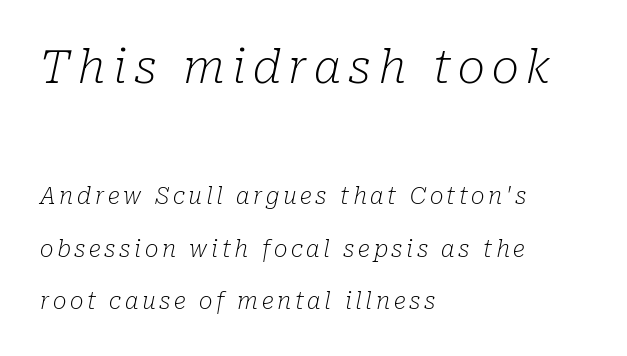
The image shows 46 px light serif type, italic (leaning right); set left-aligned, loose line spacing (2.29x), not underlined; the first (top) block is 2.0x larger; low stroke contrast and a medium x-height.
